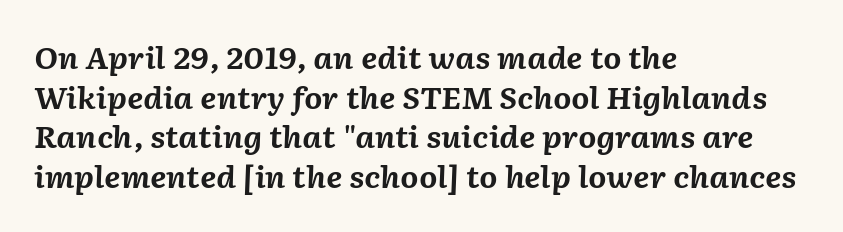
{"italic": "yes", "lean": "right", "slant_degrees": 2, "bold": "yes", "weight": "bold", "width": "normal", "stroke_contrast": "medium", "x_height": "medium", "monospaced": "no", "underline": "no", "align": "left", "line_spacing": "normal", "line_spacing_ratio": 1.37, "letter_spacing": "normal", "letter_spacing_em": 0.0, "glyph_px": 29}
